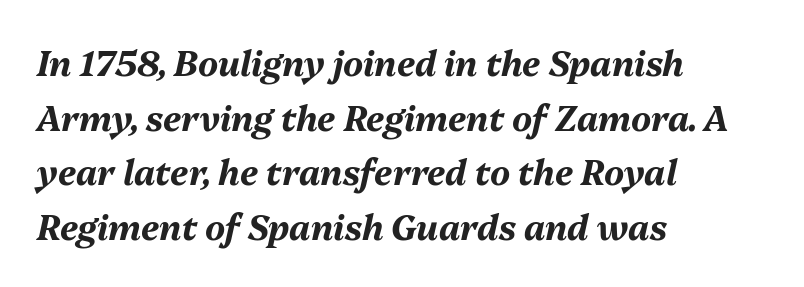
Q: Is the text bold? A: Yes.
Q: Is the text italic (slanted)? A: Yes, it leans right by about 13 degrees.
Q: Is the text underlined? A: No.
Q: How is the paragraph aligned? A: Left-aligned.
Q: Is the spacing between letters normal or unusually wide? A: Normal.
Q: Is the spacing between lines tight, normal or loose? A: Normal.
Q: Width (condensed, normal, or wide)? A: Normal.
Q: Stroke contrast? A: Medium.
Q: x-height? A: Medium.
Q: Monospaced? A: No.
